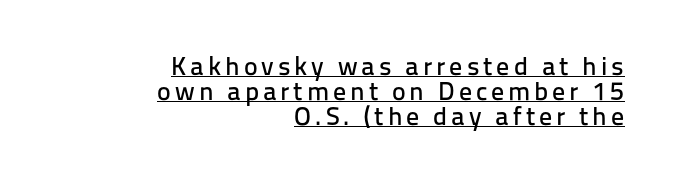
The image shows 26 px text type, upright; set right-aligned, tight line spacing (0.96x), underlined.
